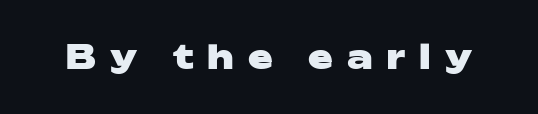
Looks like regular typesetting: each glyph gets only the width it needs. The sample has been set heavy, in full bold. The zone under the glyphs is completely vacant. Unlike italic type, these characters show no tilt at all. Nothing sits at the stroke ends, so this counts as sans-serif. Compared with typical body copy, the letter spacing here is much looser.
